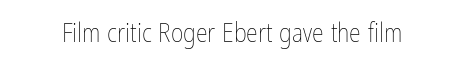
{"italic": "no", "bold": "no", "underline": "no", "letter_spacing": "normal", "letter_spacing_em": 0.0, "glyph_px": 27}
